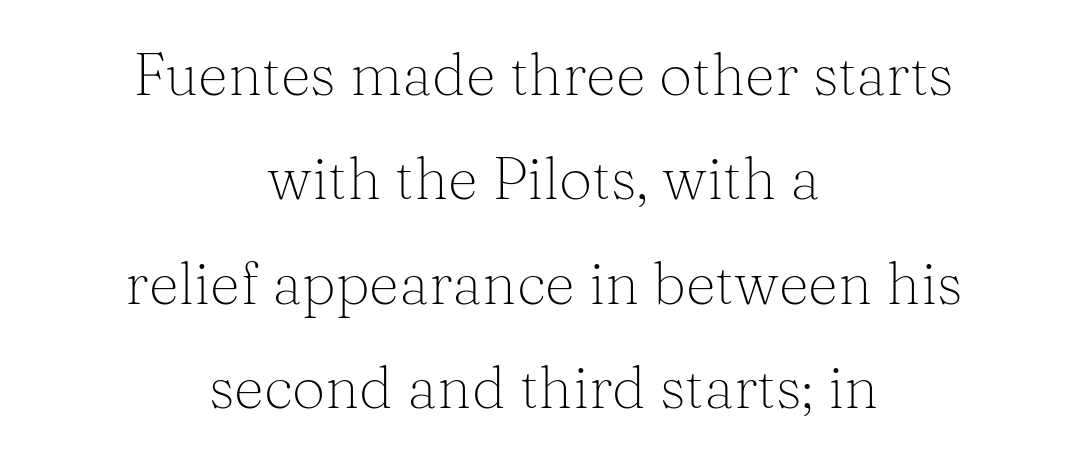
A quiet, ordinary-to-light weight characterises the typeface. Underline: absent. A typesetter would mark this as roman, not italic. A serif font was chosen for this passage. The face used here is proportionally spaced, like ordinary book or web type.
